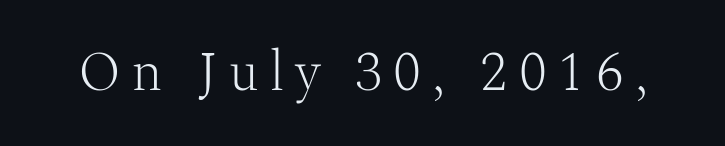
{"serif": "yes", "italic": "no", "bold": "no", "weight": "light", "width": "normal", "stroke_contrast": "medium", "x_height": "medium", "monospaced": "no", "underline": "no", "glyph_px": 56}
